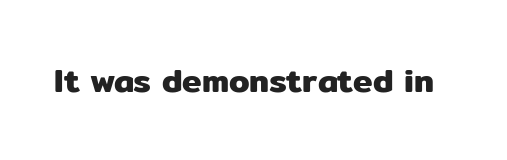
Is the letter spacing exaggerated? No — it looks like the ordinary default. A clean baseline with only descenders dipping below it. Is this a sans? Yes — the strokes have no serifs. Character widths vary here, with narrow letters taking less room than wide ones. Unlike italic type, these characters show no tilt at all.
